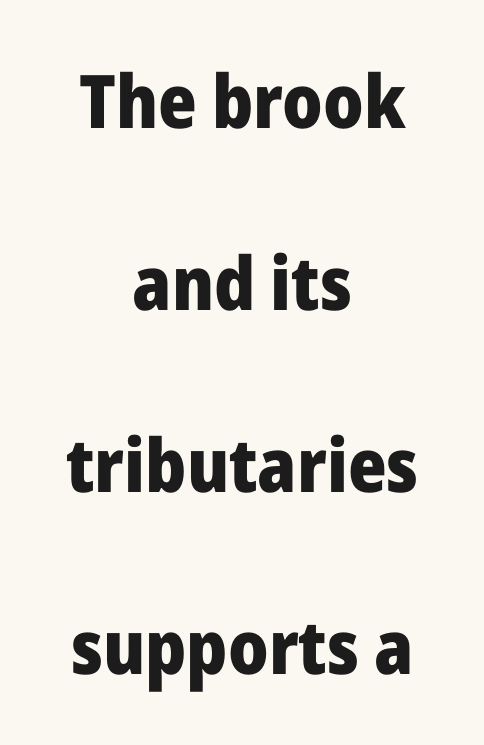
{"serif": "no", "italic": "no", "bold": "yes", "weight": "heavy", "width": "normal", "stroke_contrast": "low", "x_height": "medium", "monospaced": "no", "underline": "no", "align": "center", "line_spacing": "loose", "line_spacing_ratio": 2.46, "letter_spacing": "normal", "letter_spacing_em": 0.0, "glyph_px": 74}
